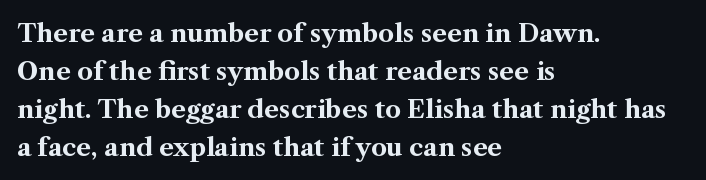
Q: Is the text bold? A: Yes.
Q: Is the text italic (slanted)? A: No, it is upright.
Q: Is the text underlined? A: No.
Q: How is the paragraph aligned? A: Left-aligned.
Q: Is the spacing between letters normal or unusually wide? A: Normal.
Q: Is the spacing between lines tight, normal or loose? A: Normal.
